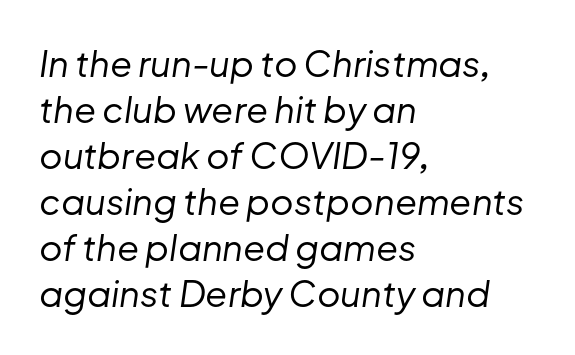
{"italic": "yes", "lean": "right", "slant_degrees": 8, "bold": "no", "weight": "regular", "width": "normal", "stroke_contrast": "low", "x_height": "medium", "monospaced": "no", "underline": "no", "align": "left", "line_spacing": "normal", "line_spacing_ratio": 1.28, "letter_spacing": "normal", "letter_spacing_em": 0.0, "glyph_px": 36}
